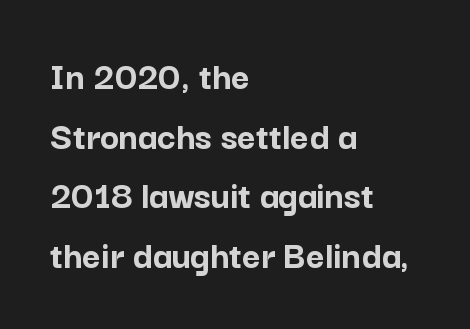
{"serif": "no", "italic": "no", "bold": "yes", "weight": "semibold", "width": "normal", "stroke_contrast": "low", "x_height": "medium", "monospaced": "no", "underline": "no", "align": "left", "line_spacing": "normal", "line_spacing_ratio": 1.49, "letter_spacing": "normal", "letter_spacing_em": 0.0, "glyph_px": 40}
